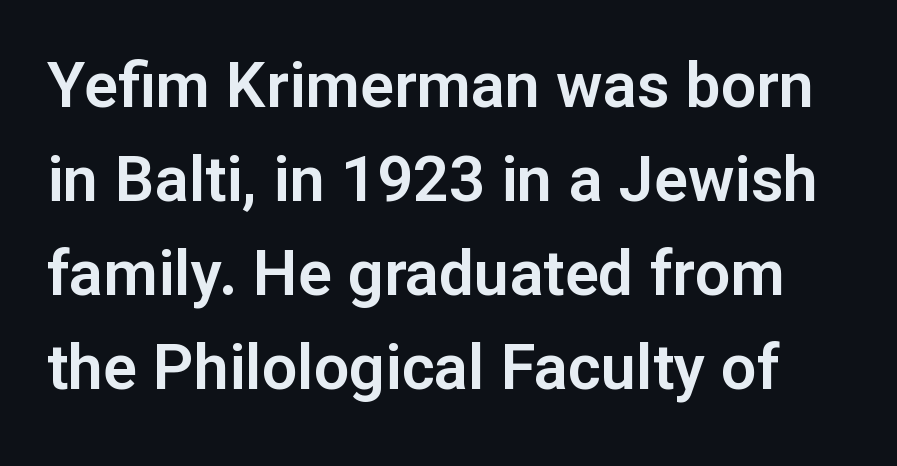
{"serif": "no", "italic": "no", "width": "normal", "stroke_contrast": "low", "x_height": "medium", "monospaced": "no", "underline": "no", "line_spacing": "normal", "line_spacing_ratio": 1.49, "letter_spacing": "normal", "letter_spacing_em": 0.0, "glyph_px": 63}
